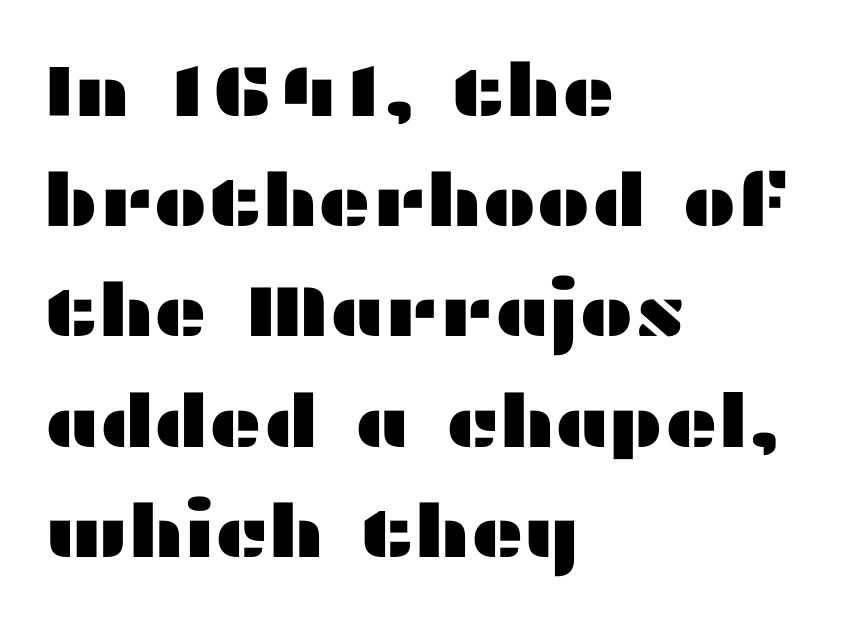
Q: Is the text italic (slanted)? A: No, it is upright.
Q: Is the typeface a serif or a sans-serif typeface? A: Sans-serif.
Q: Is the text underlined? A: No.
Q: How is the paragraph aligned? A: Left-aligned.
Q: Is the spacing between letters normal or unusually wide? A: Normal.
Q: Is the spacing between lines tight, normal or loose? A: Normal.
Q: Width (condensed, normal, or wide)? A: Wide.
Q: Stroke contrast? A: Medium.
Q: x-height? A: Medium.
Q: Monospaced? A: No.
